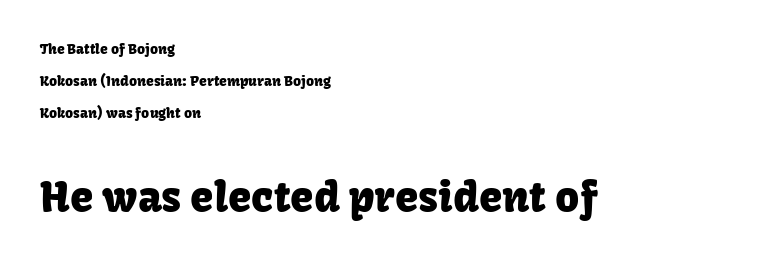
Here the glyphs are tracked normally, forming tight word shapes. The emphasis by scale lands on block number two, below. A typesetter would label this face a sans. This block would shrink considerably if given ordinary leading; it's expanded now. Which margin do the lines hug? The left one — the right edge is uneven.
